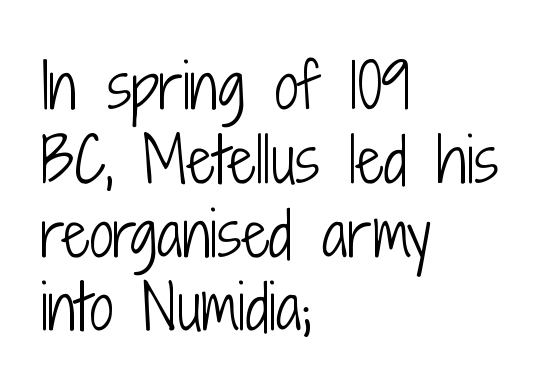
The image shows 60 px light, condensed sans-serif type, upright; set left-aligned, line spacing 1.23x, normal letter spacing, not underlined; low stroke contrast and a medium x-height.
